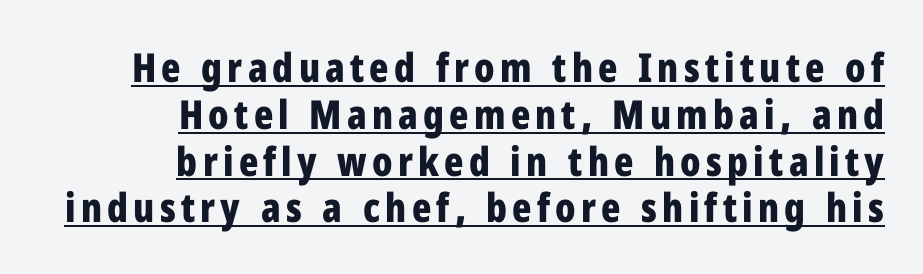
The image shows 40 px bold, condensed sans-serif type, upright; set right-aligned, line spacing 1.17x, underlined; low stroke contrast and a medium x-height.
